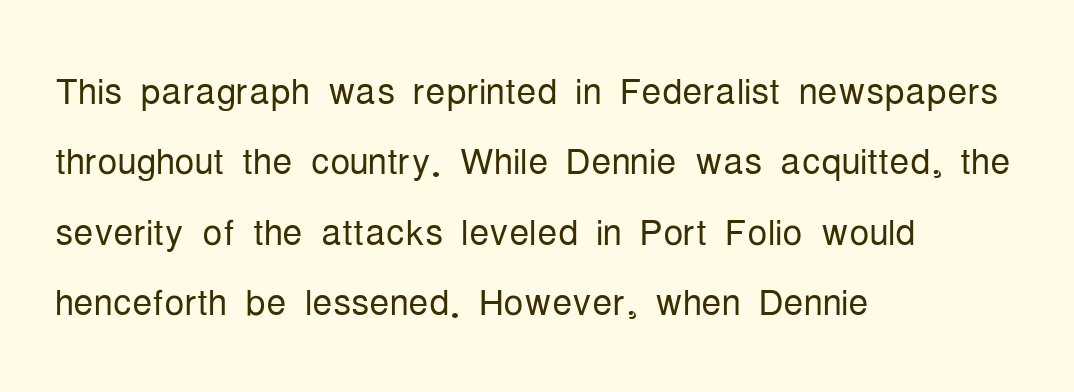
How are the letters spaced? Ordinarily, with no added tracking. This rendering features lettering with no underline. Is there any slant? The stems are plumb. The rows are spaced the way most documents space them. The letters advance in unequal steps, a hallmark of proportional type.
